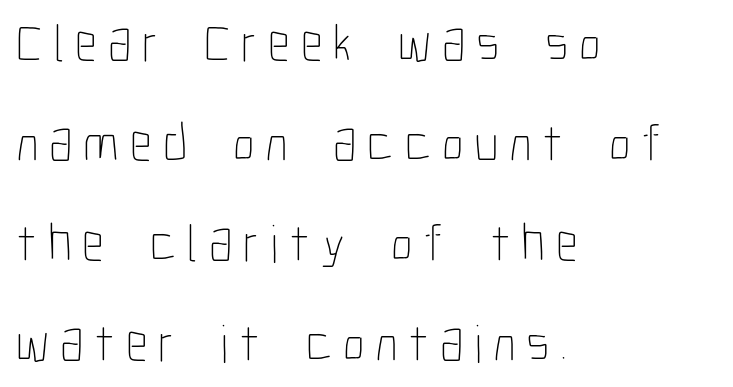
Ink coverage per letter is moderate at most. Does extra space separate the letters? Yes, quite a lot of it. The passage is arranged the way most books set body copy — flush left. Descenders hang freely into open space. The axis of the letterforms is exactly vertical. These lines are rendered in a variable-pitch font.
